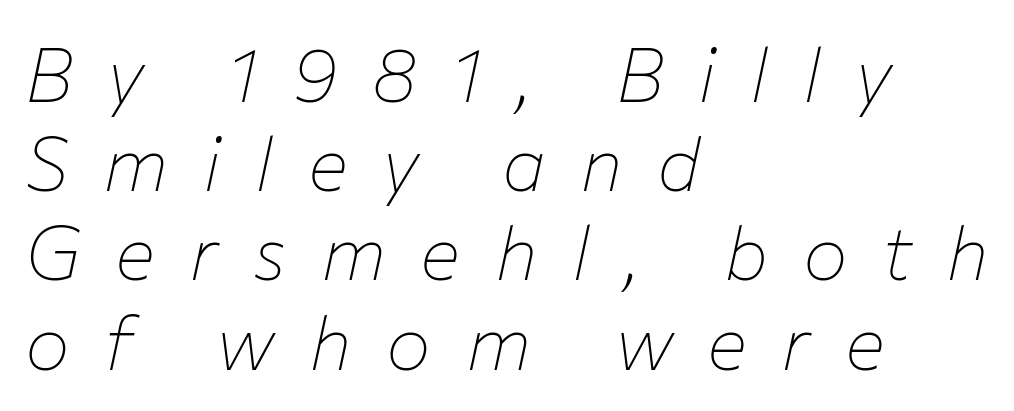
This sample uses an oblique cut, with every glyph tilted off the vertical. Stroke thickness stays within the range of a standard reading face or lighter. Underline: absent. Tracking here is generous; glyphs stand well apart from one another. One-word summary of the alignment: left. This sample has the flowing, uneven cadence of proportional lettering.
